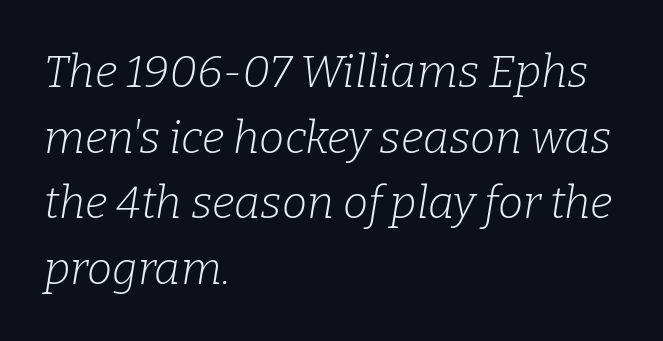
The image shows 45 px light serif type, italic (leaning right); set left-aligned, normal line spacing (1.46x), normal letter spacing, not underlined; low stroke contrast and a medium x-height.
